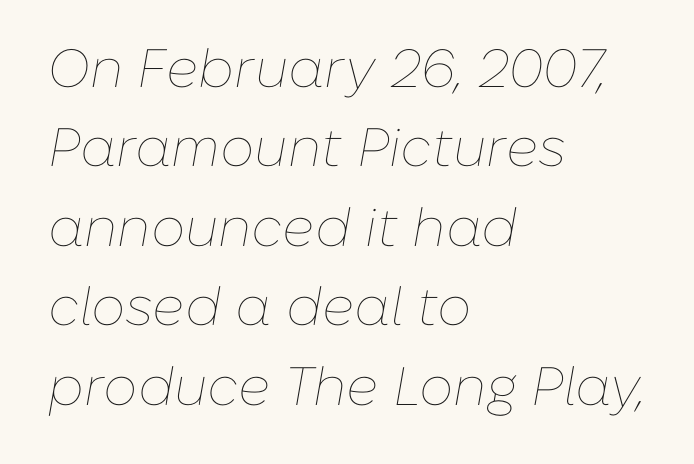
{"italic": "yes", "lean": "right", "slant_degrees": 10, "bold": "no", "weight": "thin", "width": "normal", "stroke_contrast": "low", "x_height": "medium", "monospaced": "no", "underline": "no", "align": "left", "line_spacing": "normal", "line_spacing_ratio": 1.47, "letter_spacing": "normal", "letter_spacing_em": 0.0, "glyph_px": 54}
